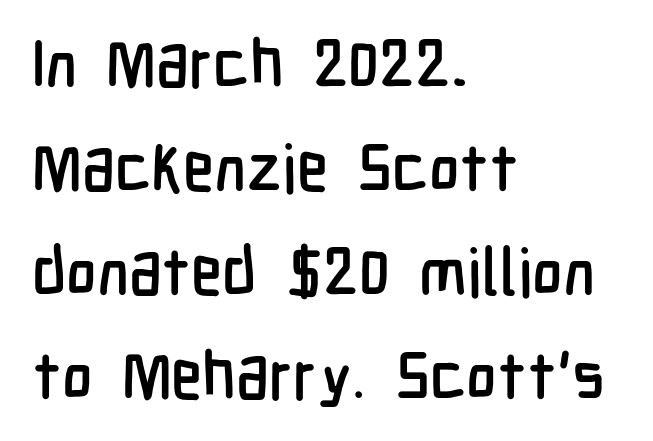
Classification — sans serif. Line spacing here is normal. One-word summary of the alignment: left. These lines keep a tight, regular rhythm from letter to letter. Every stem runs plumb, perpendicular to the baseline. The letters advance in unequal steps, a hallmark of proportional type.
